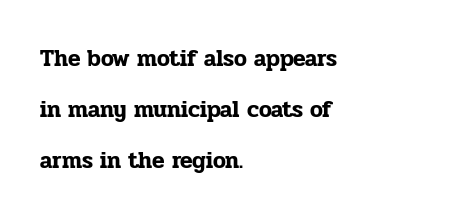
The image shows 23 px text type, upright; set left-aligned, loose line spacing (2.21x), normal letter spacing, not underlined.
